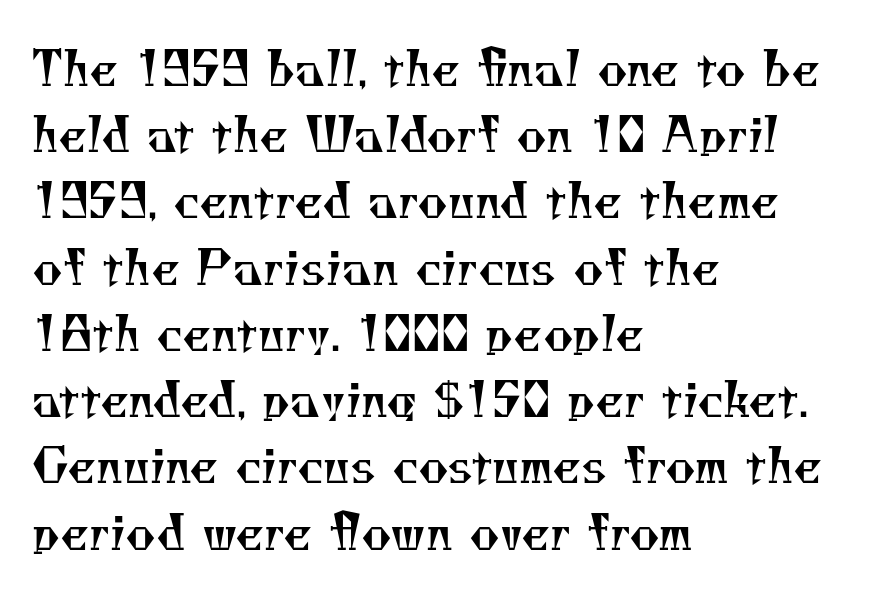
The image shows 46 px regular-weight serif type; set left-aligned, normal line spacing (1.44x), normal letter spacing, not underlined; medium stroke contrast and a small x-height.
